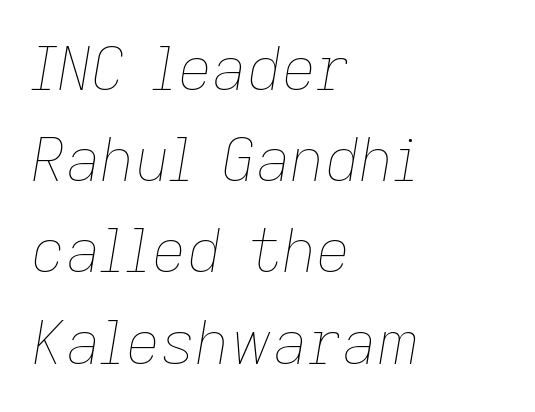
{"italic": "yes", "lean": "right", "slant_degrees": 9, "bold": "no", "weight": "thin", "width": "normal", "stroke_contrast": "low", "x_height": "medium", "monospaced": "no", "underline": "no", "align": "left", "line_spacing": "normal", "line_spacing_ratio": 1.52, "letter_spacing": "normal", "letter_spacing_em": 0.0, "glyph_px": 60}
